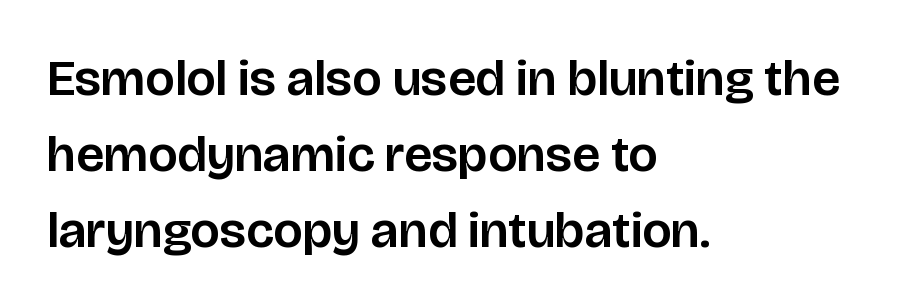
The image shows 51 px sans-serif type, upright; set left-aligned, normal line spacing (1.49x), normal letter spacing, not underlined; low stroke contrast and a large x-height.
